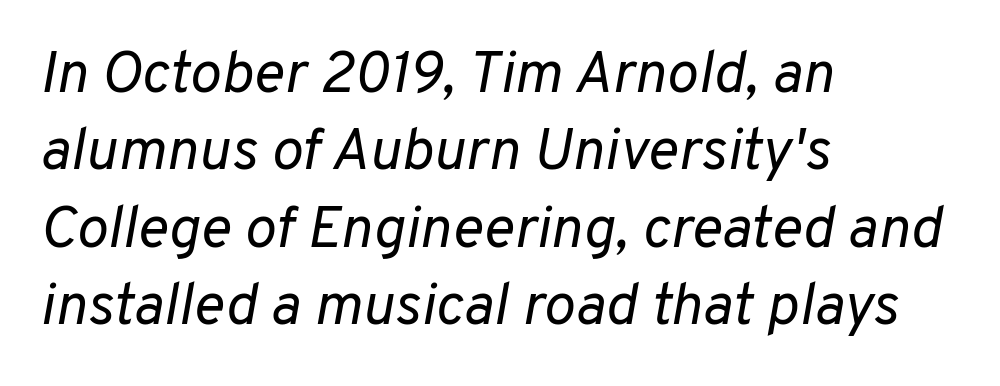
Q: Is the text bold? A: No.
Q: Is the text italic (slanted)? A: Yes, it leans right by about 10 degrees.
Q: Is the text underlined? A: No.
Q: How is the paragraph aligned? A: Left-aligned.
Q: Is the spacing between letters normal or unusually wide? A: Normal.
Q: Is the spacing between lines tight, normal or loose? A: Normal.
Q: Width (condensed, normal, or wide)? A: Normal.
Q: Stroke contrast? A: Low.
Q: x-height? A: Medium.
Q: Monospaced? A: No.
